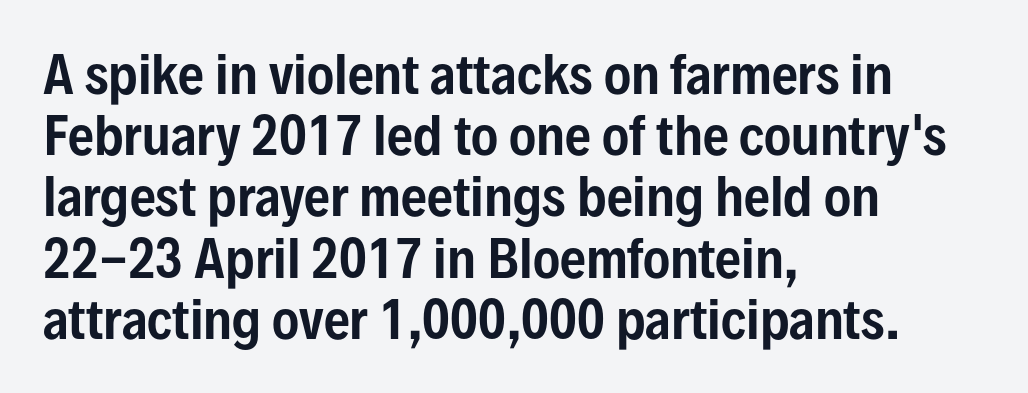
Caption: multi-line text, flush left, ragged right. Beneath every word, the page is bare. What stands out about the letter spacing? Nothing — it is the standard amount. These lines are composed in type without serifs. Ascenders rise straight up at ninety degrees.
